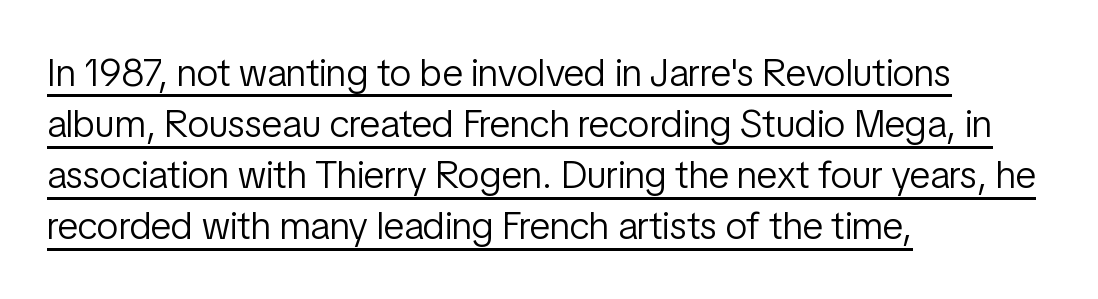
Each line starts at the same left margin while the right side varies. The designer went with a sans here, leaving each stem footless. The glyphs are accompanied by a horizontal stroke just below them. This sample has the flowing, uneven cadence of proportional lettering. Ink coverage per letter is moderate at most. The gaps between neighbouring characters are ordinary and unremarkable.
